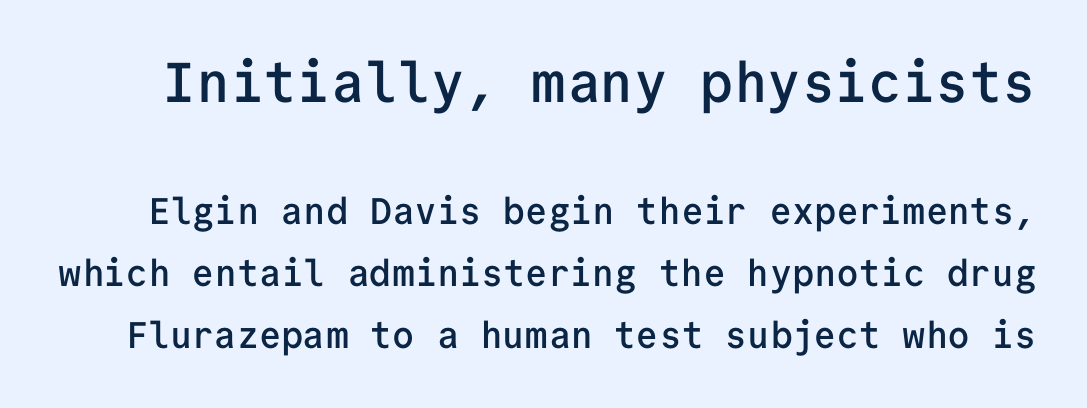
The image shows 56 px semibold sans-serif type, upright, monospaced; set normal line spacing (1.68x), normal letter spacing, not underlined; the first (top) block is 1.51x larger; low stroke contrast and a medium x-height.
